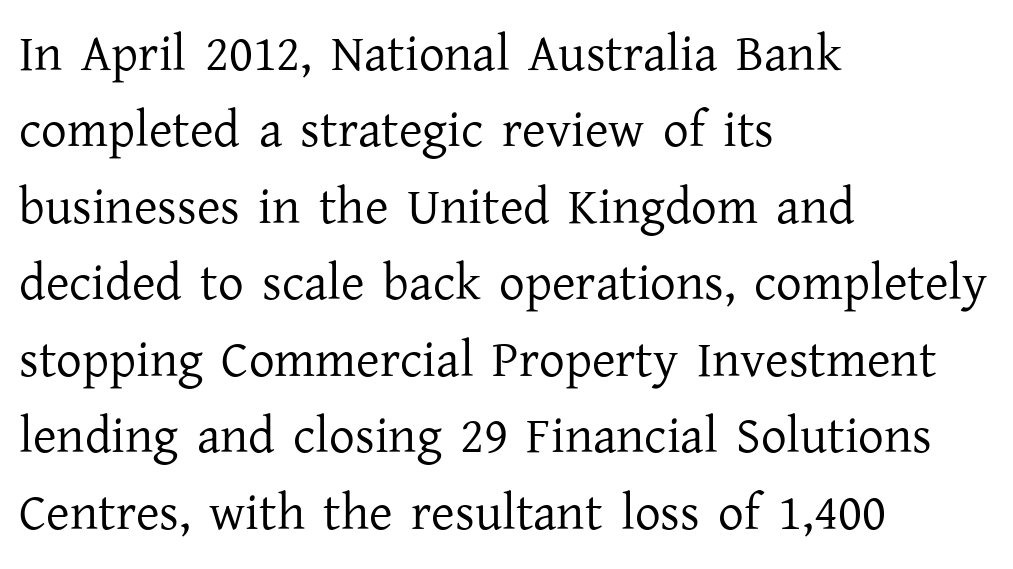
Q: Is the text bold? A: No.
Q: Is the text italic (slanted)? A: No, it is upright.
Q: Is the typeface a serif or a sans-serif typeface? A: Serif.
Q: Is the text underlined? A: No.
Q: How is the paragraph aligned? A: Left-aligned.
Q: Is the spacing between letters normal or unusually wide? A: Normal.
Q: Is the spacing between lines tight, normal or loose? A: Normal.
Q: Width (condensed, normal, or wide)? A: Normal.
Q: Stroke contrast? A: Low.
Q: x-height? A: Medium.
Q: Monospaced? A: No.
